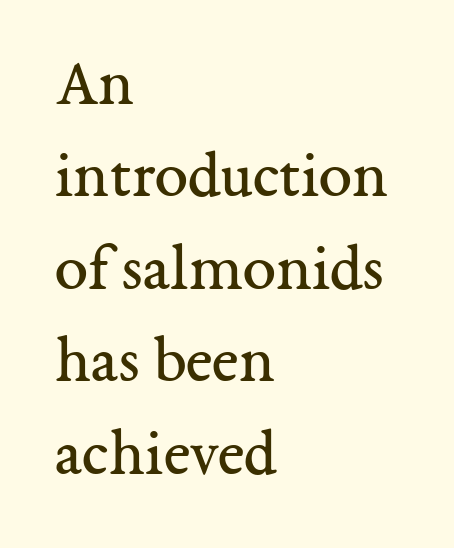
{"serif": "yes", "italic": "no", "bold": "no", "weight": "regular", "width": "normal", "stroke_contrast": "medium", "x_height": "medium", "monospaced": "no", "underline": "no", "align": "left", "line_spacing": "normal", "line_spacing_ratio": 1.38, "letter_spacing": "normal", "letter_spacing_em": 0.0, "glyph_px": 67}
